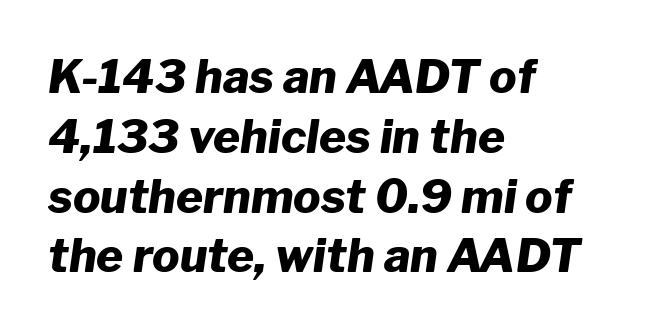
The image shows 46 px heavy type, italic (leaning right); set left-aligned, normal line spacing (1.3x), normal letter spacing, not underlined; low stroke contrast and a medium x-height.
